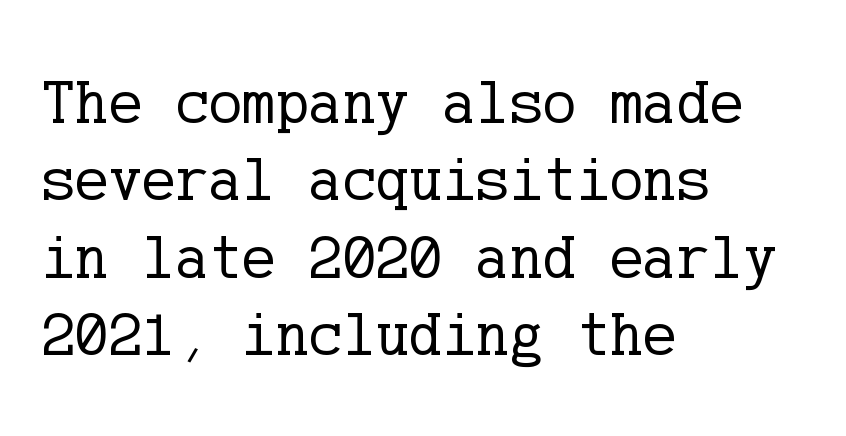
Q: Is the text bold? A: No.
Q: Is the text italic (slanted)? A: No, it is upright.
Q: Is the typeface a serif or a sans-serif typeface? A: Serif.
Q: Is the text underlined? A: No.
Q: How is the paragraph aligned? A: Left-aligned.
Q: Is the spacing between letters normal or unusually wide? A: Normal.
Q: Width (condensed, normal, or wide)? A: Normal.
Q: Stroke contrast? A: Low.
Q: x-height? A: Medium.
